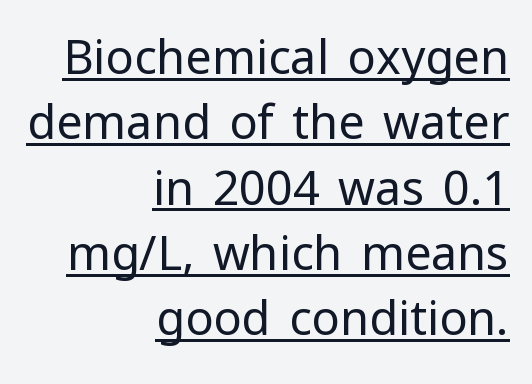
Q: Is the text bold? A: No.
Q: Is the text italic (slanted)? A: No, it is upright.
Q: Is the typeface a serif or a sans-serif typeface? A: Sans-serif.
Q: Is the text underlined? A: Yes.
Q: How is the paragraph aligned? A: Right-aligned.
Q: Is the spacing between letters normal or unusually wide? A: Normal.
Q: Is the spacing between lines tight, normal or loose? A: Normal.
Q: Width (condensed, normal, or wide)? A: Normal.
Q: Stroke contrast? A: Low.
Q: x-height? A: Medium.
Q: Monospaced? A: No.
